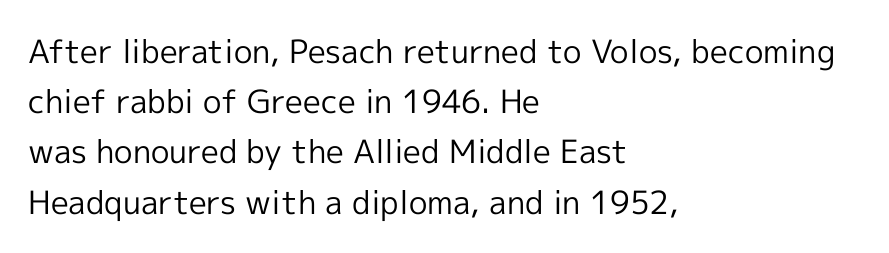
Any mark beneath the type? The region is blank. A normal amount of white space separates one row of letters from the next. The letters stand upright; this is a roman face. The cut favours lightness, reaching ordinary text weight at its darkest.
